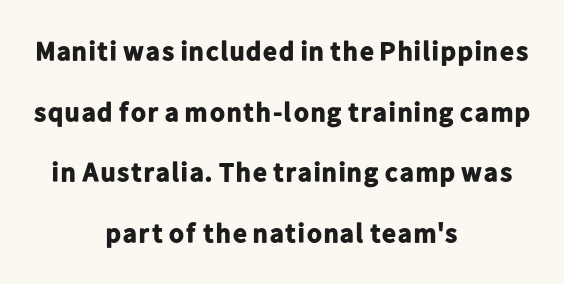
{"italic": "no", "bold": "yes", "underline": "no", "align": "center", "line_spacing": "loose", "line_spacing_ratio": 2.25, "letter_spacing": "normal", "letter_spacing_em": 0.0, "glyph_px": 27}
